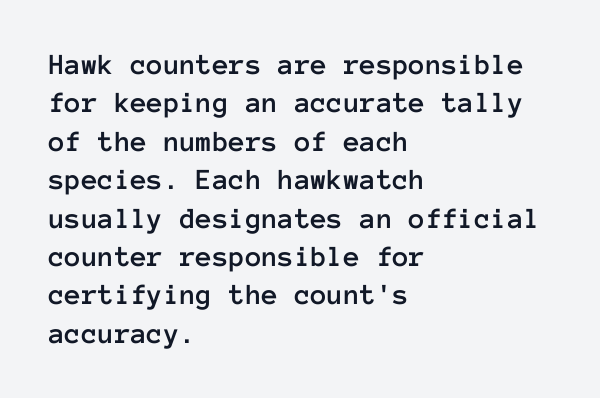
{"italic": "no", "width": "normal", "stroke_contrast": "low", "x_height": "medium", "monospaced": "yes", "underline": "no", "align": "left", "line_spacing": "normal", "line_spacing_ratio": 1.28, "letter_spacing": "normal", "letter_spacing_em": 0.0, "glyph_px": 30}
